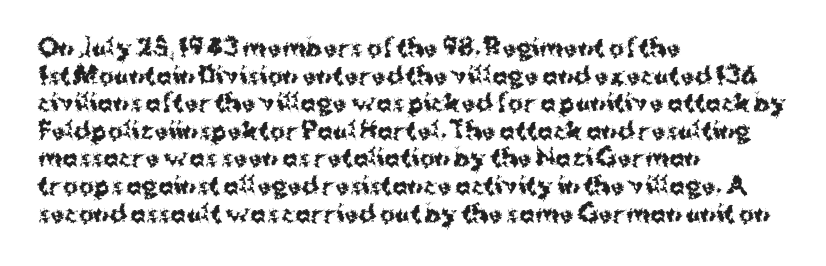
Q: Is the text bold? A: Yes.
Q: Is the text italic (slanted)? A: No, it is upright.
Q: Is the text underlined? A: No.
Q: How is the paragraph aligned? A: Left-aligned.
Q: Is the spacing between letters normal or unusually wide? A: Normal.
